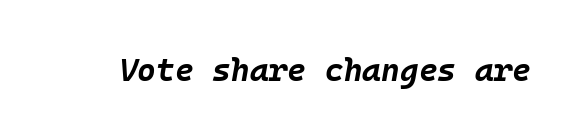
Q: Is the text bold? A: Yes.
Q: Is the text italic (slanted)? A: Yes, it leans right by about 10 degrees.
Q: Is the text underlined? A: No.
Q: Is the spacing between letters normal or unusually wide? A: Normal.
Q: Width (condensed, normal, or wide)? A: Normal.
Q: Stroke contrast? A: Low.
Q: x-height? A: Large.
Q: Monospaced? A: Yes.
